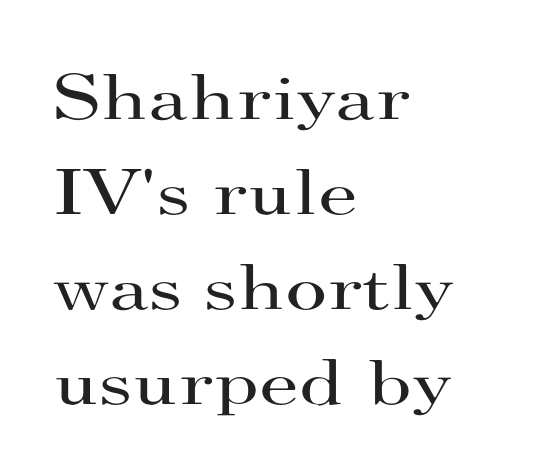
The image shows 65 px regular-weight, wide serif type, upright; set left-aligned, normal line spacing (1.46x), normal letter spacing, not underlined; high stroke contrast and a small x-height.
